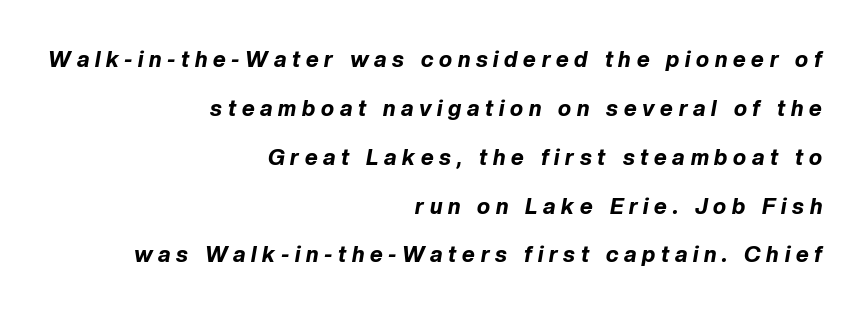
Q: Is the text bold? A: Yes.
Q: Is the text italic (slanted)? A: Yes, it leans right by about 10 degrees.
Q: Is the text underlined? A: No.
Q: How is the paragraph aligned? A: Right-aligned.
Q: Is the spacing between letters normal or unusually wide? A: Unusually wide.
Q: Is the spacing between lines tight, normal or loose? A: Loose.
